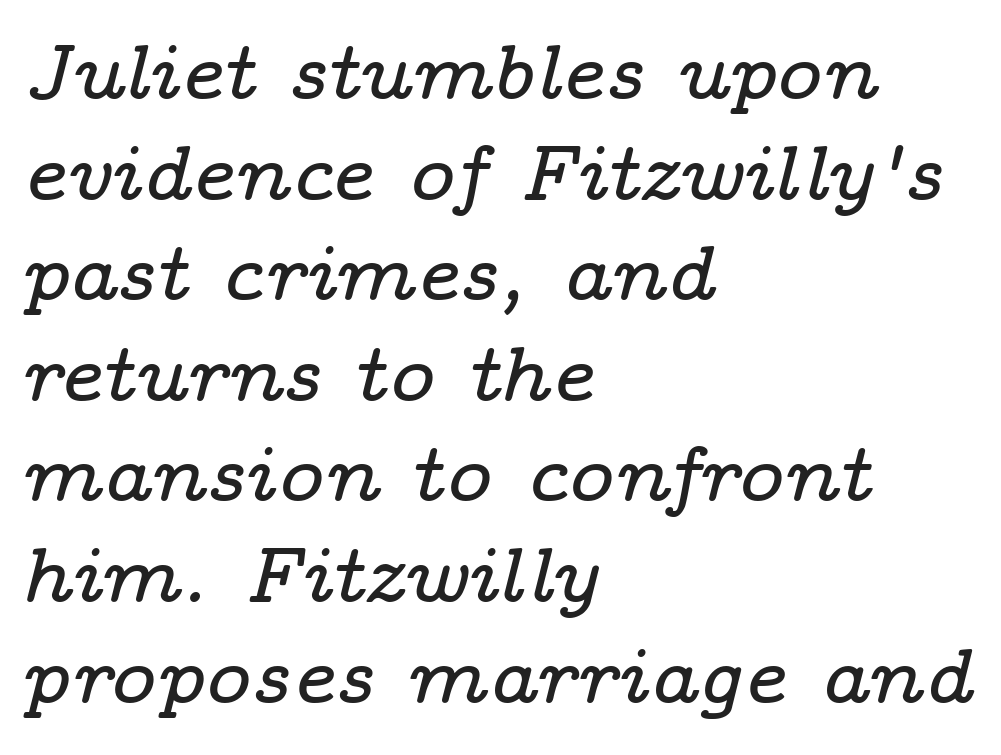
The image shows 78 px wide serif type, italic (leaning right); set left-aligned, normal line spacing (1.29x), normal letter spacing, not underlined; low stroke contrast and a medium x-height.
